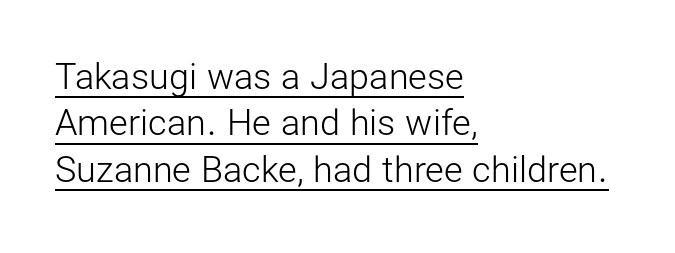
{"serif": "no", "italic": "no", "bold": "no", "weight": "light", "width": "normal", "stroke_contrast": "low", "x_height": "medium", "monospaced": "no", "underline": "yes", "align": "left", "line_spacing": "normal", "line_spacing_ratio": 1.29, "letter_spacing": "normal", "letter_spacing_em": 0.0, "glyph_px": 36}
